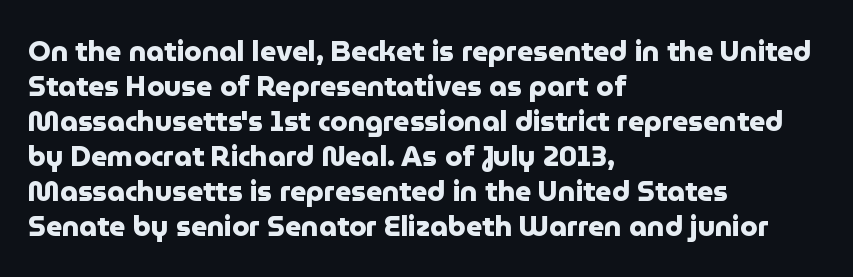
{"serif": "no", "italic": "no", "bold": "yes", "weight": "heavy", "width": "normal", "stroke_contrast": "low", "x_height": "medium", "monospaced": "no", "underline": "no", "align": "left", "line_spacing": "normal", "line_spacing_ratio": 1.25, "letter_spacing": "normal", "letter_spacing_em": 0.0, "glyph_px": 28}
